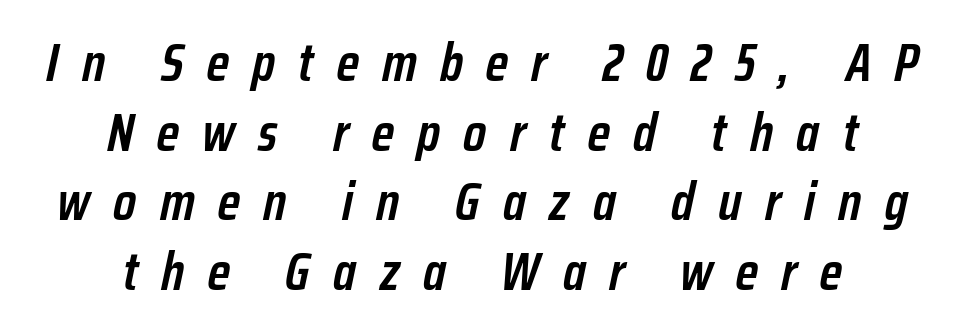
The image shows 54 px semibold, condensed type, italic (leaning right); set centered, normal line spacing (1.29x), unusually wide letter spacing (+0.43 em), not underlined; low stroke contrast and a medium x-height.
